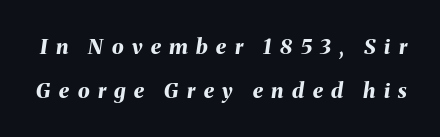
The image shows 21 px bold type, italic (leaning right); set loose line spacing (2.09x), unusually wide letter spacing (+0.4 em), not underlined.
